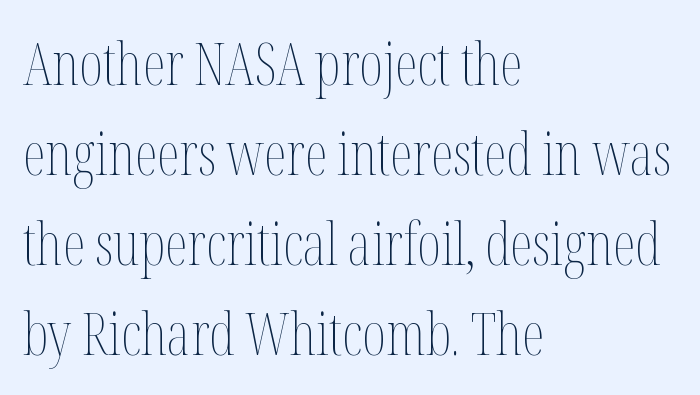
The image shows 58 px thin, condensed type, upright; set left-aligned, normal line spacing (1.55x), normal letter spacing, not underlined; medium stroke contrast and a medium x-height.
